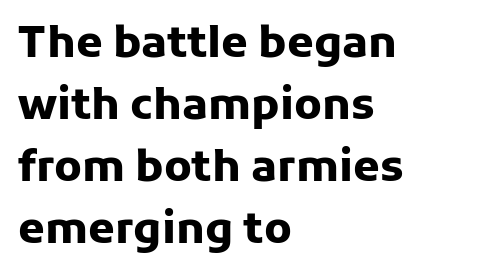
The gaps between neighbouring characters are ordinary and unremarkable. Italic: no, the glyphs are upright roman. Strong, thick strokes mark this as bold type. Normally led — the rows are evenly, conventionally spaced. The rendering uses natural spacing where letterforms have individual widths. These lines stack with their left ends in a neat column.
